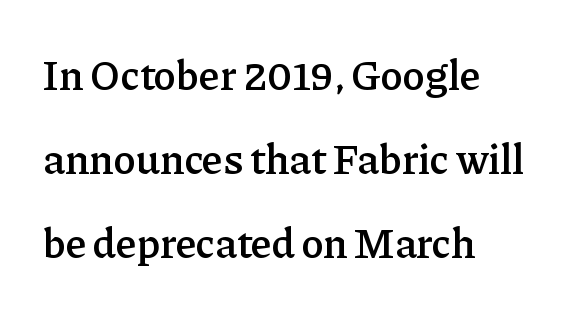
The image shows 42 px semibold serif type, upright; set left-aligned, loose line spacing (2.0x), normal letter spacing, not underlined; low stroke contrast and a medium x-height.
